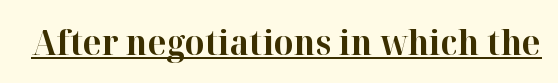
Q: Is the text bold? A: Yes.
Q: Is the text italic (slanted)? A: No, it is upright.
Q: Is the typeface a serif or a sans-serif typeface? A: Serif.
Q: Is the text underlined? A: Yes.
Q: Is the spacing between letters normal or unusually wide? A: Normal.
Q: Width (condensed, normal, or wide)? A: Normal.
Q: Stroke contrast? A: High.
Q: x-height? A: Medium.
Q: Monospaced? A: No.
